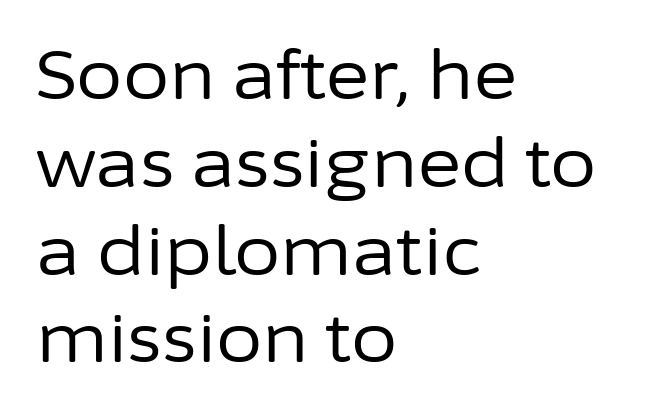
Q: Is the text bold? A: No.
Q: Is the text italic (slanted)? A: No, it is upright.
Q: Is the typeface a serif or a sans-serif typeface? A: Sans-serif.
Q: Is the text underlined? A: No.
Q: How is the paragraph aligned? A: Left-aligned.
Q: Is the spacing between letters normal or unusually wide? A: Normal.
Q: Is the spacing between lines tight, normal or loose? A: Normal.
Q: Width (condensed, normal, or wide)? A: Normal.
Q: Stroke contrast? A: Low.
Q: x-height? A: Medium.
Q: Monospaced? A: No.
